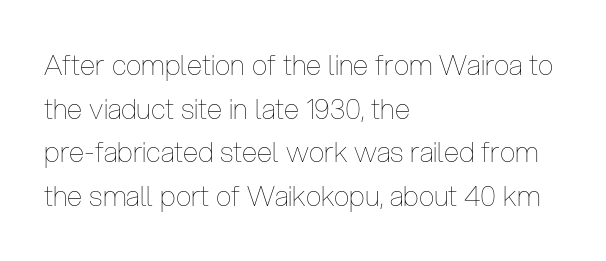
{"italic": "no", "bold": "no", "weight": "thin", "width": "condensed", "stroke_contrast": "low", "x_height": "medium", "monospaced": "no", "underline": "no", "align": "left", "line_spacing": "normal", "line_spacing_ratio": 1.56, "letter_spacing": "normal", "letter_spacing_em": 0.0, "glyph_px": 28}
